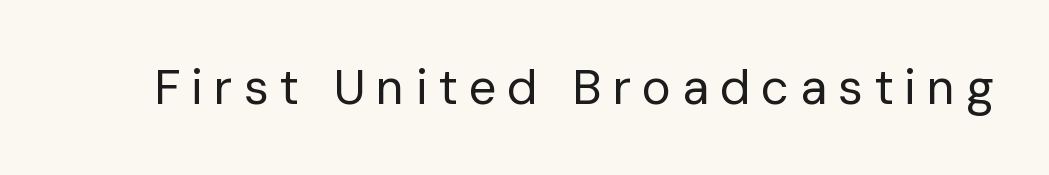
Q: Is the text bold? A: No.
Q: Is the text italic (slanted)? A: No, it is upright.
Q: Is the typeface a serif or a sans-serif typeface? A: Sans-serif.
Q: Is the text underlined? A: No.
Q: Is the spacing between letters normal or unusually wide? A: Unusually wide.
Q: Width (condensed, normal, or wide)? A: Normal.
Q: Stroke contrast? A: Low.
Q: x-height? A: Medium.
Q: Monospaced? A: No.
